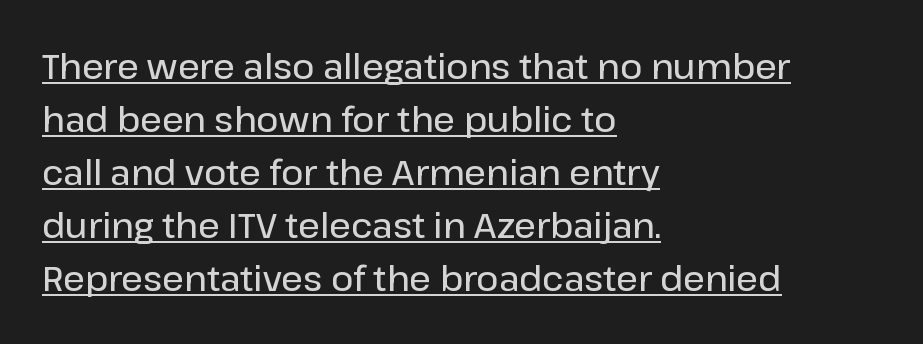
{"serif": "no", "italic": "no", "bold": "semi", "weight": "semibold", "width": "normal", "stroke_contrast": "low", "x_height": "medium", "monospaced": "no", "underline": "yes", "align": "left", "line_spacing": "normal", "line_spacing_ratio": 1.56, "letter_spacing": "normal", "letter_spacing_em": 0.0, "glyph_px": 34}
